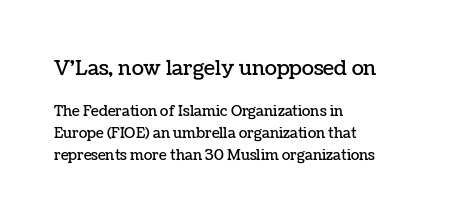
Q: Is the text italic (slanted)? A: No, it is upright.
Q: Is the text underlined? A: No.
Q: How is the paragraph aligned? A: Left-aligned.
Q: Is the spacing between letters normal or unusually wide? A: Normal.
Q: Is the spacing between lines tight, normal or loose? A: Normal.
Q: Which block of text is set in a larger size, the first (top) or the second (bottom)? A: The first (top) one.
